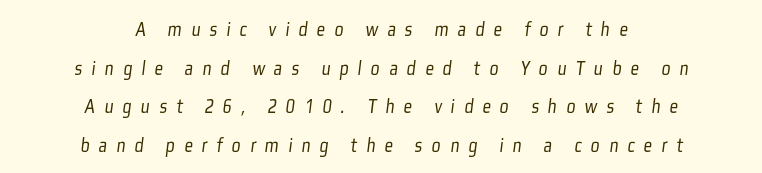
The paragraph has two soft edges and a firm central axis. Has an underline been added? It has not. The characters are drawn with everyday or finer stroke widths. Observe the wide spacing: letters keep a clear distance from each other.
